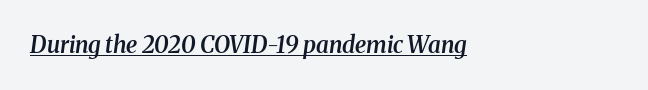
The image shows 23 px text type, italic (leaning right); set left-aligned, normal letter spacing, underlined.
